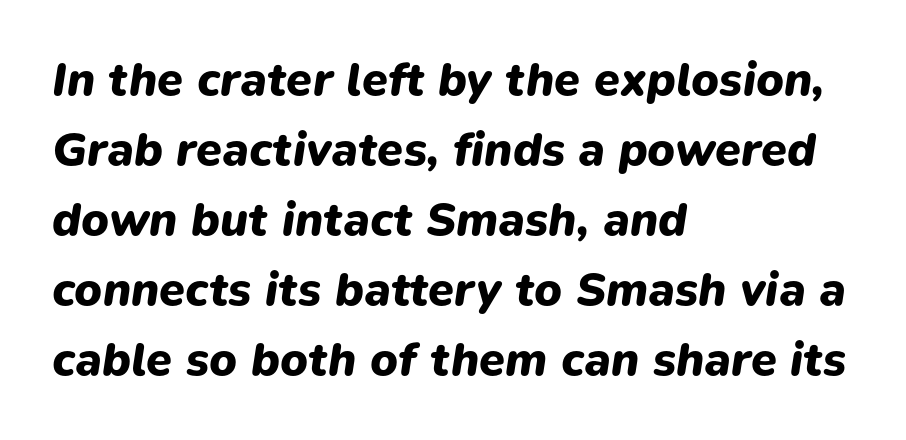
Tracking here is standard; glyphs follow each other at the usual distance. The passage shown is not underscored anywhere. Every row of glyphs begins at an identical x-position on the left. A full-strength bold gives these letters their thick strokes. An italicized treatment has been applied to the whole sample. Whoever set this chose a conventional vertical rhythm.
